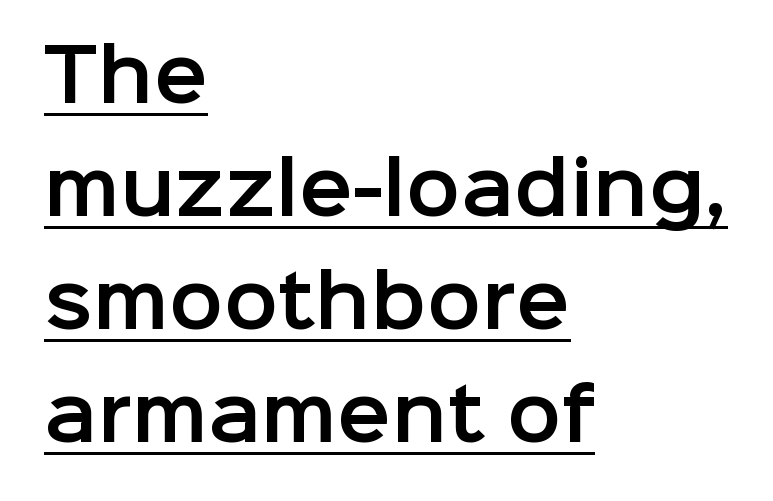
Q: Is the text italic (slanted)? A: No, it is upright.
Q: Is the typeface a serif or a sans-serif typeface? A: Sans-serif.
Q: Is the text underlined? A: Yes.
Q: How is the paragraph aligned? A: Left-aligned.
Q: Is the spacing between letters normal or unusually wide? A: Normal.
Q: Is the spacing between lines tight, normal or loose? A: Normal.
Q: Width (condensed, normal, or wide)? A: Normal.
Q: Stroke contrast? A: Low.
Q: x-height? A: Medium.
Q: Monospaced? A: No.
